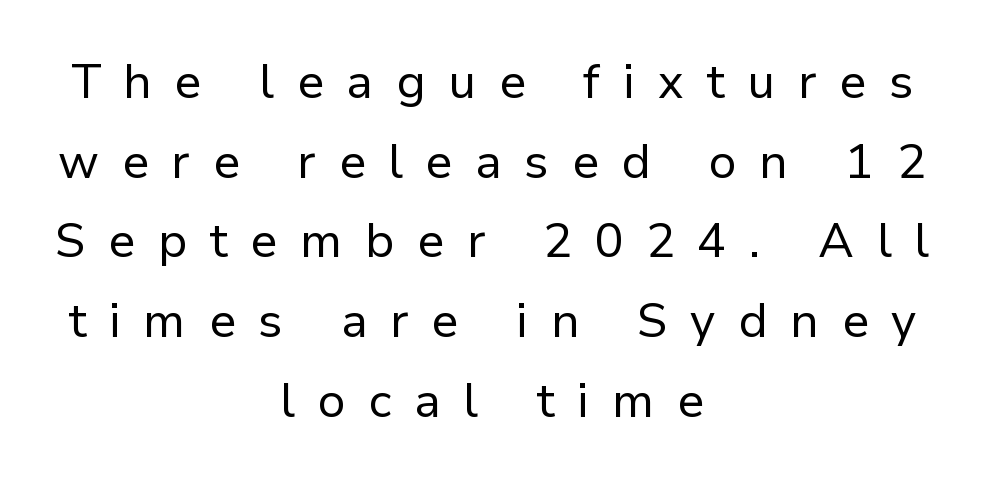
The image shows 48 px regular-weight sans-serif type, upright; set centered, normal line spacing (1.66x), unusually wide letter spacing (+0.47 em), not underlined; low stroke contrast and a medium x-height.
